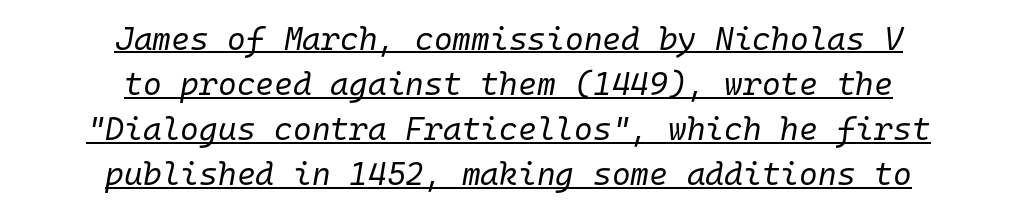
Glance below the letters and you will spot a drawn line. In terms of posture, this sample is oblique. Centered paragraph, ragged on both sides. Spacing verdict: monospaced, one width for all characters. This reads as an unemphasized weight, regular at the heaviest. Default kerning and tracking; the words read as compact shapes.
